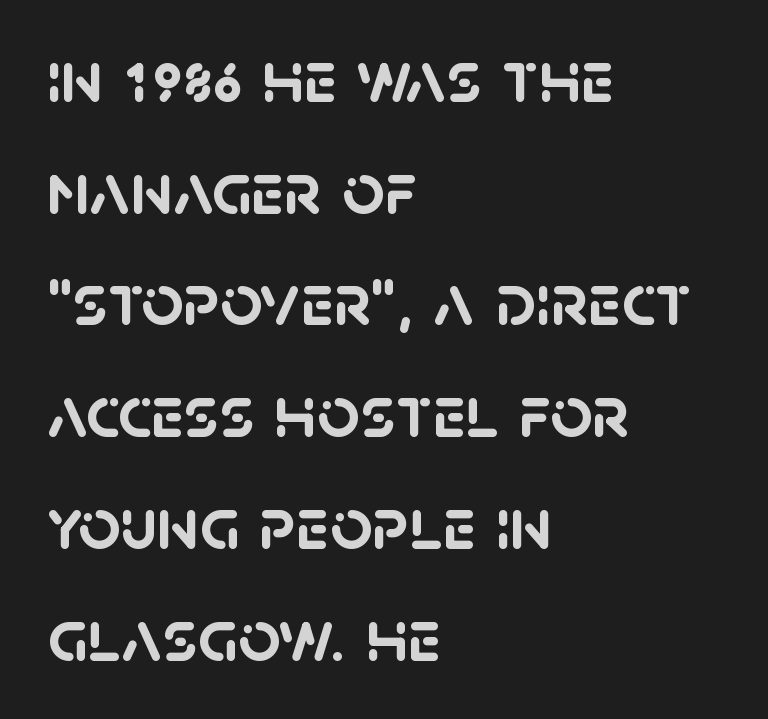
{"serif": "no", "bold": "yes", "weight": "semibold", "width": "normal", "stroke_contrast": "low", "x_height": "large", "monospaced": "no", "underline": "no", "align": "left", "line_spacing": "normal", "line_spacing_ratio": 1.51, "letter_spacing": "normal", "letter_spacing_em": 0.0, "glyph_px": 74}
